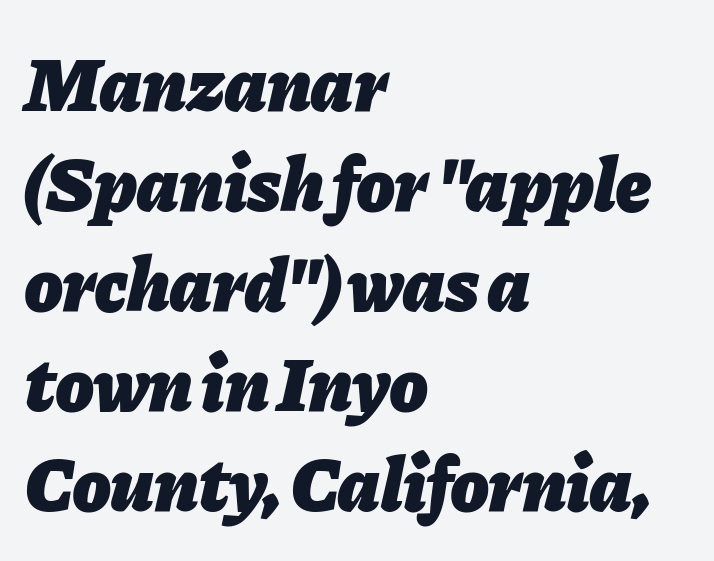
Q: Is the text bold? A: Yes.
Q: Is the text italic (slanted)? A: Yes, it leans right by about 11 degrees.
Q: Is the text underlined? A: No.
Q: How is the paragraph aligned? A: Left-aligned.
Q: Is the spacing between letters normal or unusually wide? A: Normal.
Q: Is the spacing between lines tight, normal or loose? A: Normal.
Q: Width (condensed, normal, or wide)? A: Normal.
Q: Stroke contrast? A: Low.
Q: x-height? A: Medium.
Q: Monospaced? A: No.
